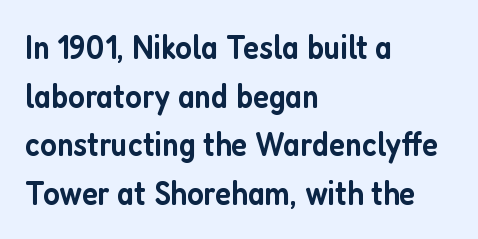
{"serif": "no", "italic": "no", "bold": "semi", "weight": "semibold", "width": "condensed", "stroke_contrast": "low", "x_height": "medium", "monospaced": "no", "underline": "no", "align": "left", "line_spacing": "normal", "line_spacing_ratio": 1.43, "letter_spacing": "normal", "letter_spacing_em": 0.0, "glyph_px": 34}
